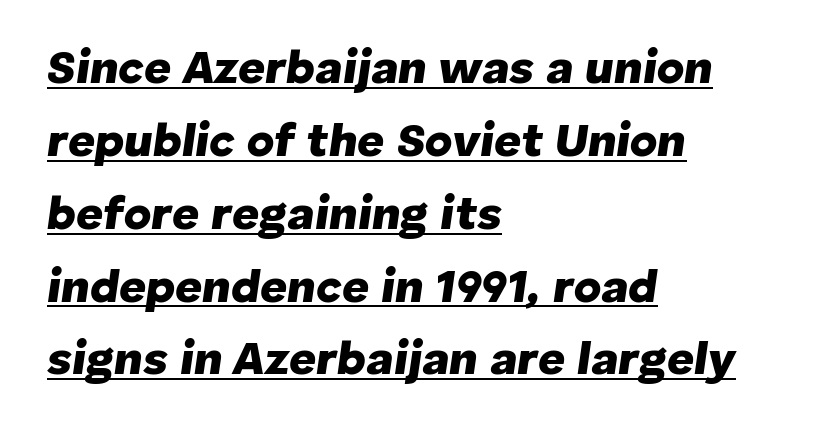
Q: Is the text bold? A: Yes.
Q: Is the text italic (slanted)? A: Yes, it leans right by about 8 degrees.
Q: Is the text underlined? A: Yes.
Q: How is the paragraph aligned? A: Left-aligned.
Q: Is the spacing between letters normal or unusually wide? A: Normal.
Q: Is the spacing between lines tight, normal or loose? A: Normal.
Q: Width (condensed, normal, or wide)? A: Normal.
Q: Stroke contrast? A: Low.
Q: x-height? A: Medium.
Q: Monospaced? A: No.
